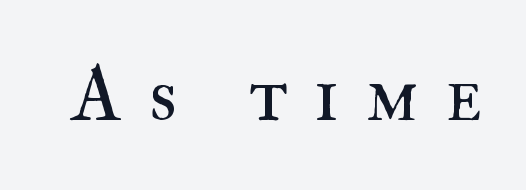
Q: Is the text bold? A: No.
Q: Is the text italic (slanted)? A: No, it is upright.
Q: Is the text underlined? A: No.
Q: Is the spacing between letters normal or unusually wide? A: Unusually wide.
Q: Width (condensed, normal, or wide)? A: Normal.
Q: Stroke contrast? A: High.
Q: x-height? A: Small.
Q: Monospaced? A: No.
